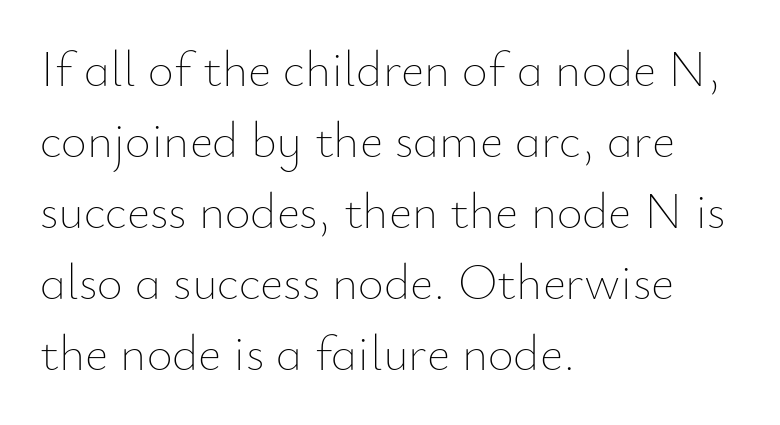
The image shows 50 px thin type, upright; set left-aligned, normal line spacing (1.42x), normal letter spacing, not underlined; low stroke contrast and a small x-height.
